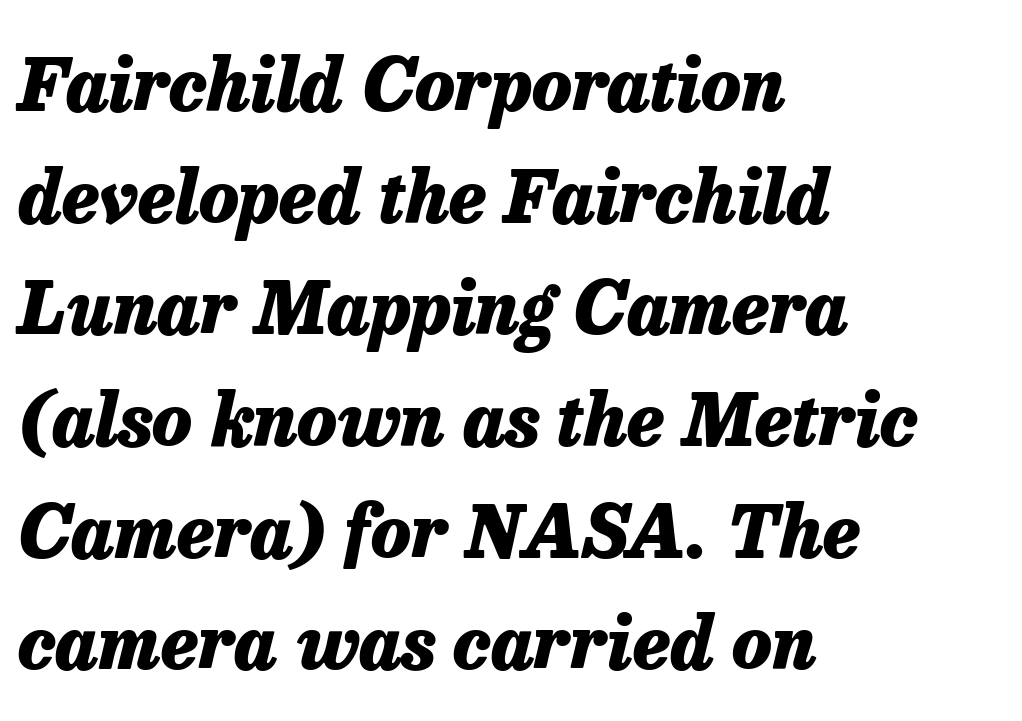
The axis of the letterforms is tilted away from vertical. Check the space under the baseline: it is left empty. Standard letterfit; no display-style spreading of the glyphs. A normal amount of white space separates one row of letters from the next. In CSS terms this would be text-align: left. These lines are rendered in a variable-pitch font.
